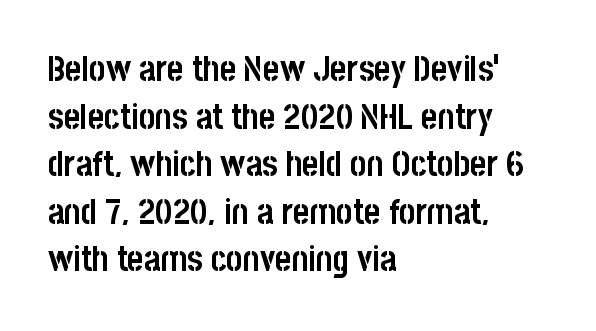
Q: Is the text bold? A: Yes.
Q: Is the text italic (slanted)? A: No, it is upright.
Q: Is the typeface a serif or a sans-serif typeface? A: Sans-serif.
Q: Is the text underlined? A: No.
Q: How is the paragraph aligned? A: Left-aligned.
Q: Is the spacing between letters normal or unusually wide? A: Normal.
Q: Is the spacing between lines tight, normal or loose? A: Normal.
Q: Width (condensed, normal, or wide)? A: Condensed.
Q: Stroke contrast? A: Low.
Q: x-height? A: Large.
Q: Monospaced? A: No.
